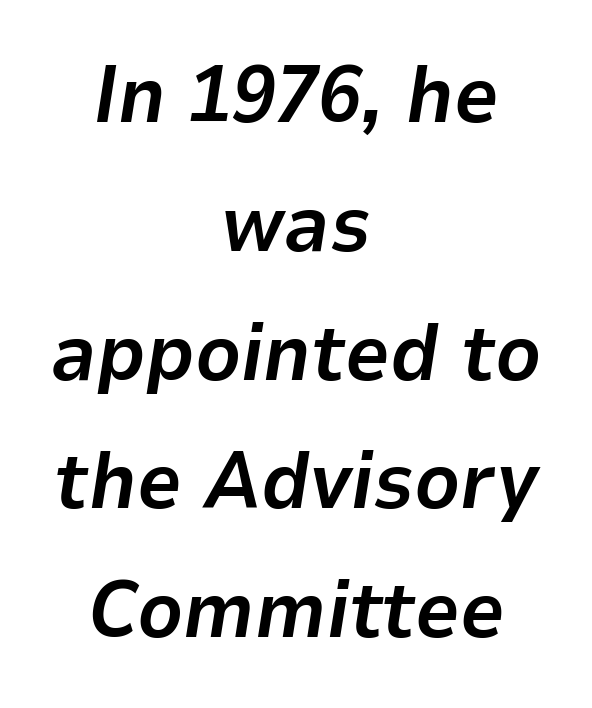
The image shows 79 px bold type, italic (leaning right); set centered, normal line spacing (1.63x), normal letter spacing, not underlined; low stroke contrast and a medium x-height.
